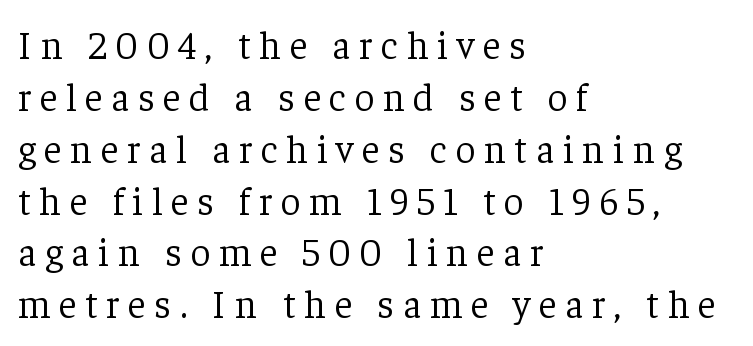
Leftover space on each line is placed entirely after the last word. The lettering holds an erect, upright posture throughout. Note: serifs present on the glyphs. Vertically, the passage feels balanced, rows spaced as you'd expect. Compared with typical body copy, the letter spacing here is much looser.
